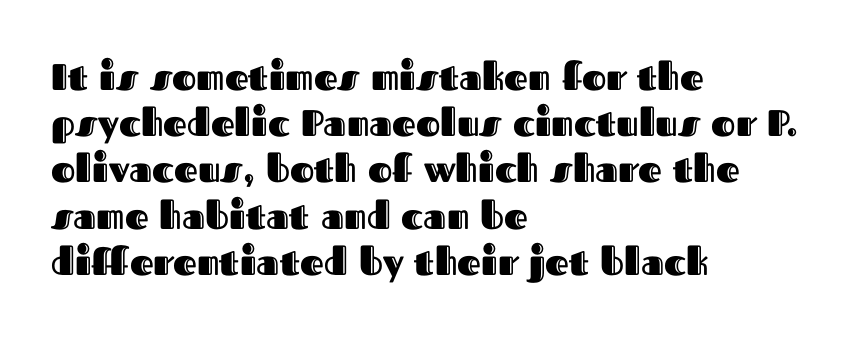
The rendering uses natural spacing where letterforms have individual widths. Reading down the column, the eye jumps a familiar distance to each next line. Short note: letters normally spaced. Anything drawn beneath the words? Only blank space. The paragraph has a hard left edge and a soft right edge. Every stem runs plumb, perpendicular to the baseline.
